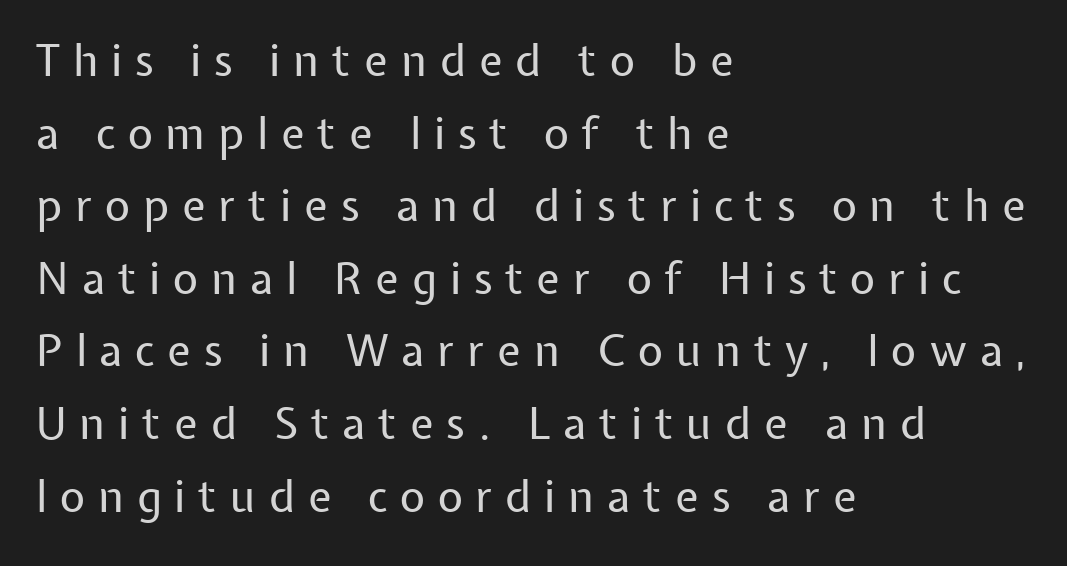
Think standard paragraph weight, or any step lighter than that. Italic: no, the glyphs are upright roman. Unlike a traditional serif, this face leaves its strokes unadorned. Where is the straight margin? On the left. Varying glyph widths throughout — classic text-font behaviour.
